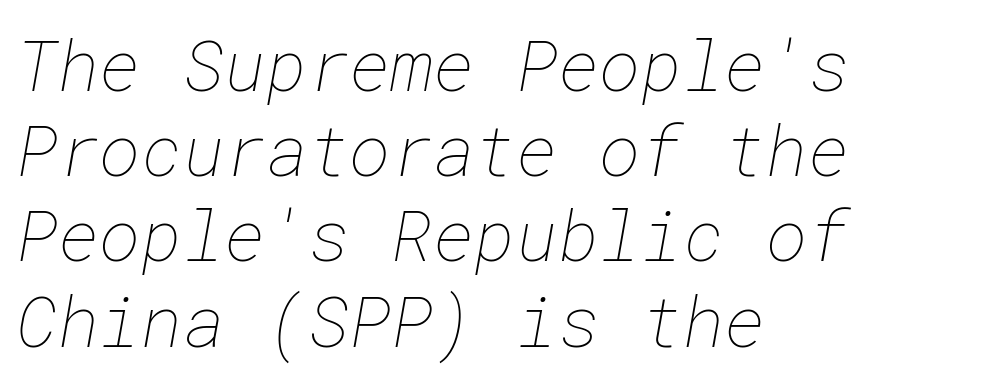
Think standard paragraph weight, or any step lighter than that. There is no visible air inserted between adjacent glyphs. Teacher's note: observe the even left margin — that is flush-left alignment. The zone under the glyphs is completely vacant.
